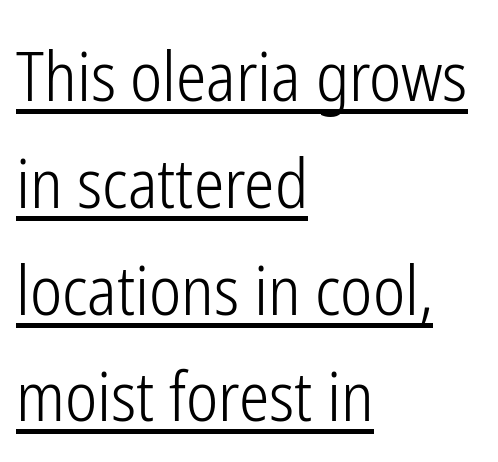
The image shows 68 px light, condensed sans-serif type, upright; set left-aligned, normal line spacing (1.57x), normal letter spacing, underlined; low stroke contrast and a medium x-height.
